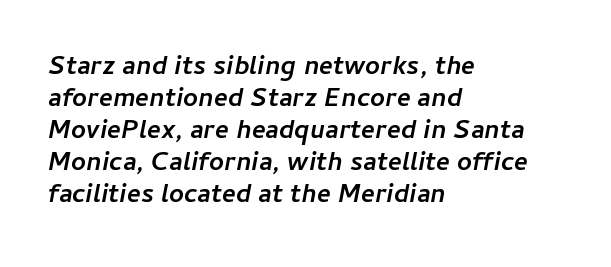
Heft: maximum for text — a bold. Check the space under the baseline: it is left empty. The font's italic variant was chosen for this text. The paragraph has a hard left edge and a soft right edge.
